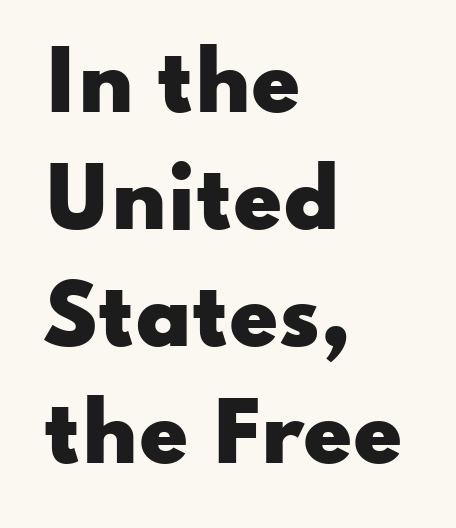
The image shows 79 px heavy, wide sans-serif type, upright; set left-aligned, normal line spacing (1.48x), normal letter spacing, not underlined; low stroke contrast and a small x-height.
